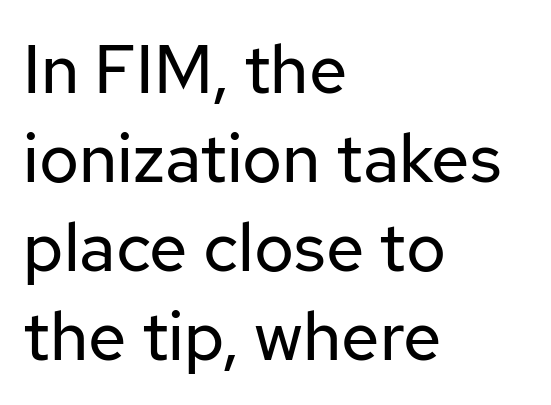
Q: Is the text bold? A: No.
Q: Is the text italic (slanted)? A: No, it is upright.
Q: Is the typeface a serif or a sans-serif typeface? A: Sans-serif.
Q: Is the text underlined? A: No.
Q: How is the paragraph aligned? A: Left-aligned.
Q: Is the spacing between letters normal or unusually wide? A: Normal.
Q: Is the spacing between lines tight, normal or loose? A: Normal.
Q: Width (condensed, normal, or wide)? A: Normal.
Q: Stroke contrast? A: Low.
Q: x-height? A: Medium.
Q: Monospaced? A: No.
